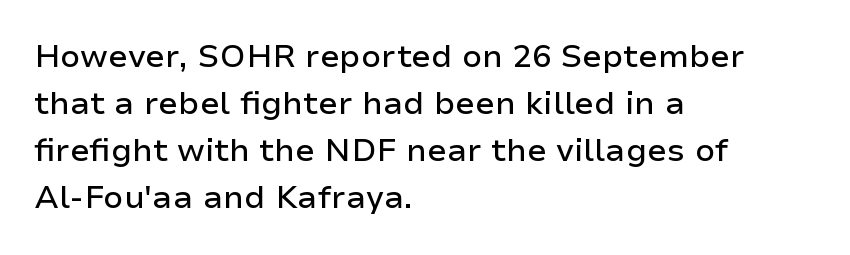
Each word holds together tightly as a unit, with standard inter-letter gaps. Nope, not italic — everything's standing straight. Lines of text with bare space underneath. A typesetter would call this leading conventional body-copy spacing. Stroke terminals: plain, sans-serif. Where is the straight margin? On the left.
